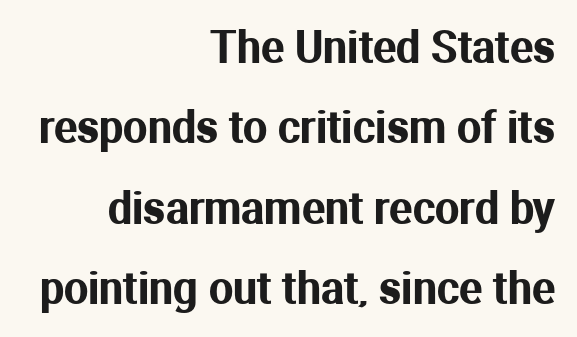
Q: Is the text italic (slanted)? A: No, it is upright.
Q: Is the typeface a serif or a sans-serif typeface? A: Sans-serif.
Q: Is the text underlined? A: No.
Q: How is the paragraph aligned? A: Right-aligned.
Q: Is the spacing between letters normal or unusually wide? A: Normal.
Q: Width (condensed, normal, or wide)? A: Normal.
Q: Stroke contrast? A: Medium.
Q: x-height? A: Medium.
Q: Monospaced? A: No.
